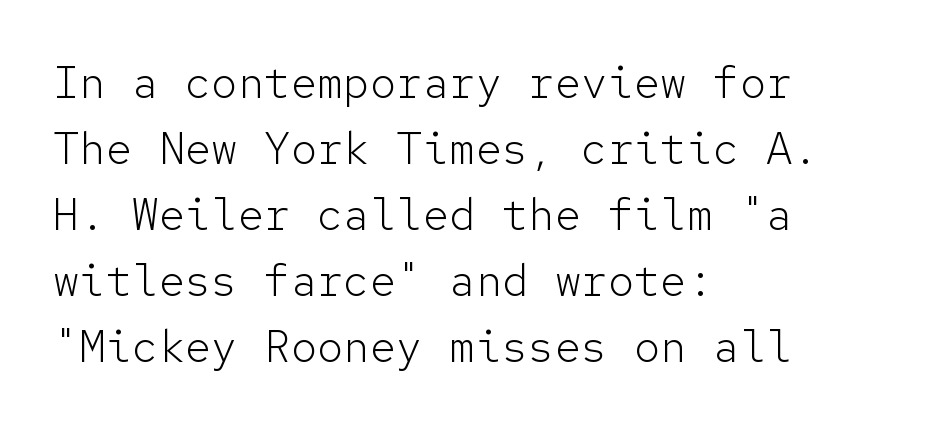
{"serif": "no", "italic": "no", "bold": "no", "weight": "light", "width": "normal", "stroke_contrast": "low", "x_height": "medium", "monospaced": "yes", "underline": "no", "align": "left", "line_spacing": "normal", "line_spacing_ratio": 1.5, "letter_spacing": "normal", "letter_spacing_em": 0.0, "glyph_px": 44}
